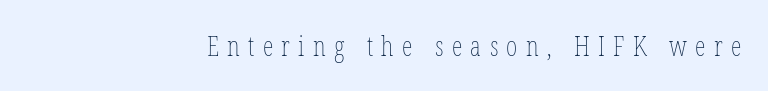
Q: Is the text bold? A: No.
Q: Is the text italic (slanted)? A: No, it is upright.
Q: Is the text underlined? A: No.
Q: How is the paragraph aligned? A: Right-aligned.
Q: Is the spacing between letters normal or unusually wide? A: Unusually wide.
